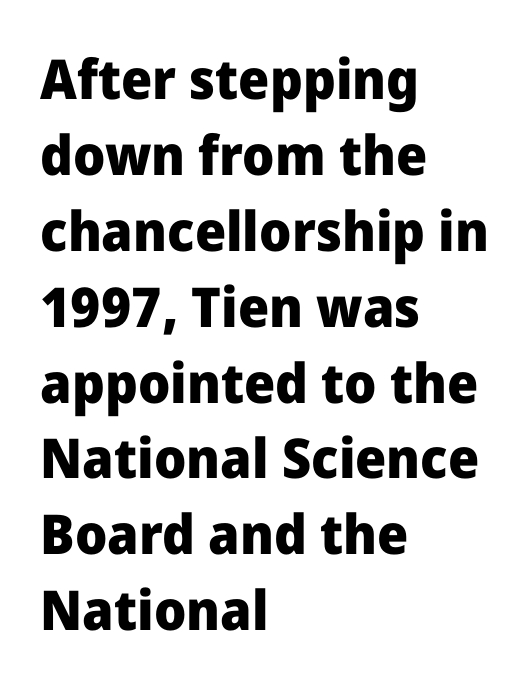
The image shows 55 px heavy sans-serif type, upright; set left-aligned, normal line spacing (1.38x), normal letter spacing, not underlined; low stroke contrast and a medium x-height.
